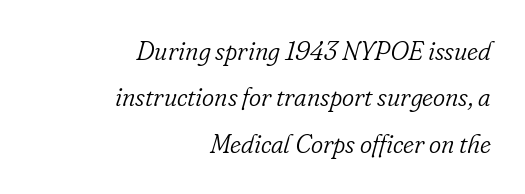
Q: Is the text bold? A: No.
Q: Is the text italic (slanted)? A: Yes, it leans right by about 16 degrees.
Q: Is the text underlined? A: No.
Q: How is the paragraph aligned? A: Right-aligned.
Q: Is the spacing between letters normal or unusually wide? A: Normal.
